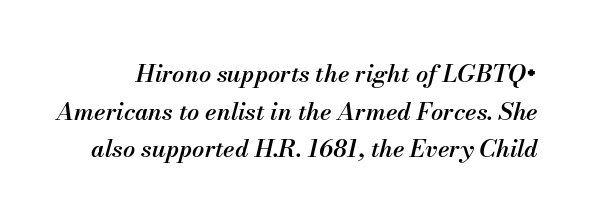
The font's italic variant was chosen for this text. Observe the ordinary spacing: letters are neighbours, not strangers. One glance says typical: line gaps are just what's usual. The specimen omits any rule beneath the text block's lines. How heavy is the stroke? Medium-heavy — a semibold, shy of bold.
